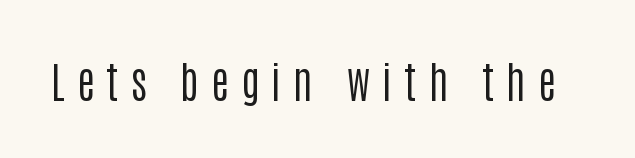
This is not heavy type; no bold has been used. A typesetter would label this face a sans. Caption: expanded tracking, letters set apart. Descenders hang freely into open space. The letters stand upright; this is a roman face.
